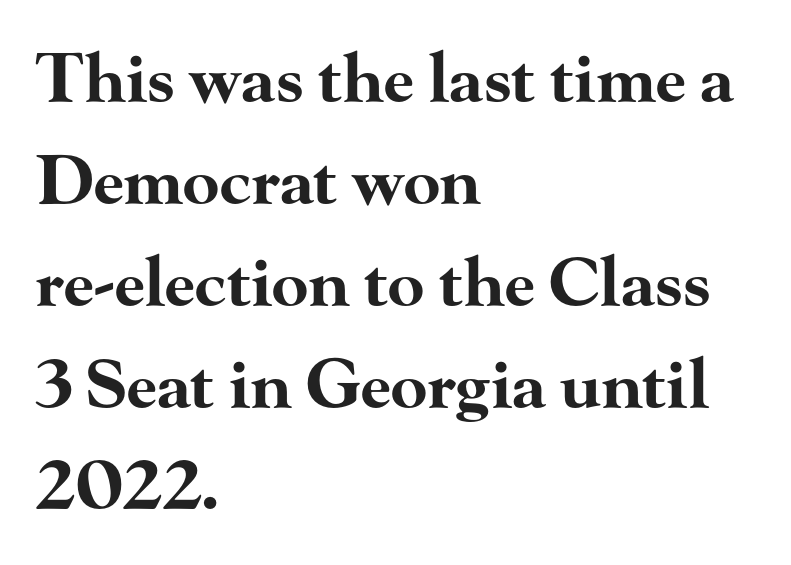
Characters remain perfectly vertical along every line. Check the space under the baseline: it is left empty. I'd call this a serif setting — the letters wear small feet. Alignment: flush left.
